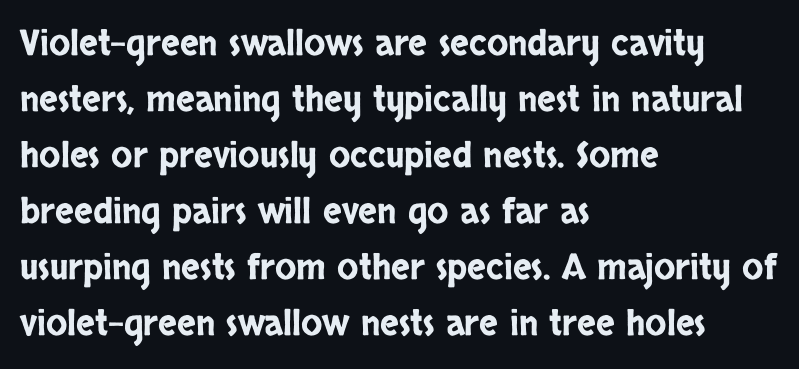
The image shows 35 px condensed sans-serif type, upright; set left-aligned, normal line spacing (1.6x), normal letter spacing, not underlined; low stroke contrast and a large x-height.
